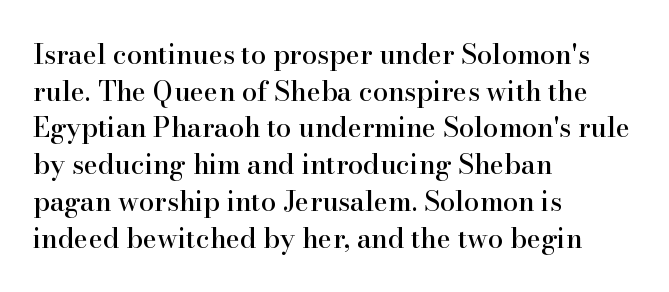
The image shows 27 px text type, upright; set left-aligned, normal line spacing (1.36x), normal letter spacing, not underlined.
